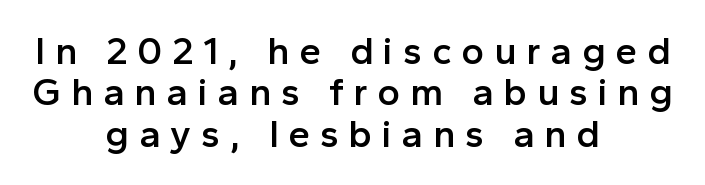
Q: Is the text bold? A: Semi-bold.
Q: Is the text italic (slanted)? A: No, it is upright.
Q: Is the typeface a serif or a sans-serif typeface? A: Sans-serif.
Q: Is the text underlined? A: No.
Q: How is the paragraph aligned? A: Centered.
Q: Is the spacing between letters normal or unusually wide? A: Unusually wide.
Q: Is the spacing between lines tight, normal or loose? A: Tight.
Q: Width (condensed, normal, or wide)? A: Normal.
Q: x-height? A: Medium.
Q: Monospaced? A: No.
